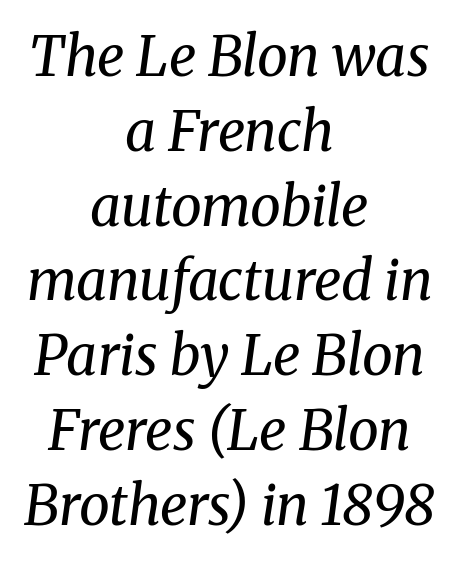
The image shows 55 px regular-weight serif type, italic (leaning right); set centered, normal line spacing (1.36x), normal letter spacing, not underlined; medium stroke contrast and a medium x-height.
